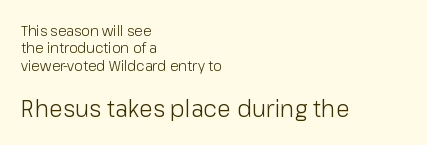
Q: Is the text bold? A: No.
Q: Is the text italic (slanted)? A: No, it is upright.
Q: Is the text underlined? A: No.
Q: How is the paragraph aligned? A: Left-aligned.
Q: Is the spacing between letters normal or unusually wide? A: Normal.
Q: Is the spacing between lines tight, normal or loose? A: Normal.
Q: Which block of text is set in a larger size, the first (top) or the second (bottom)? A: The second (bottom) one.
